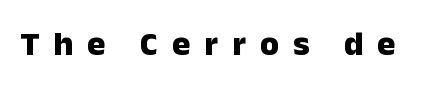
Letterform terminals end flat and unadorned throughout the passage. The letters advance in unequal steps, a hallmark of proportional type. The font's upright variant was chosen for this text. On the weight axis this lands at bold, roughly 700.
